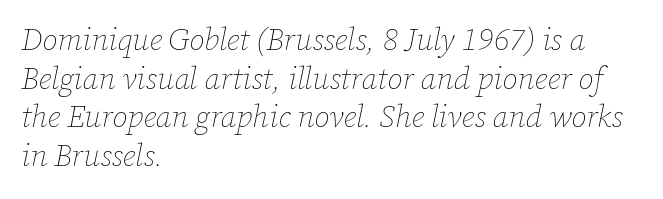
Q: Is the text bold? A: No.
Q: Is the text italic (slanted)? A: Yes, it leans right by about 12 degrees.
Q: Is the text underlined? A: No.
Q: How is the paragraph aligned? A: Left-aligned.
Q: Is the spacing between letters normal or unusually wide? A: Normal.
Q: Is the spacing between lines tight, normal or loose? A: Normal.
Q: Width (condensed, normal, or wide)? A: Normal.
Q: Stroke contrast? A: Low.
Q: x-height? A: Medium.
Q: Monospaced? A: No.
